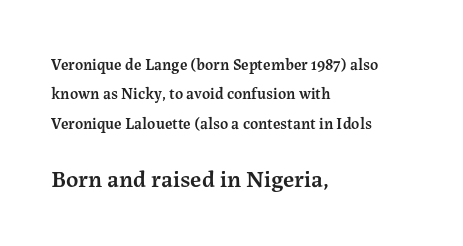
The image shows 24 px text type, upright; set left-aligned, line spacing 1.84x, normal letter spacing, not underlined; the second (bottom) block is 1.5x larger.
